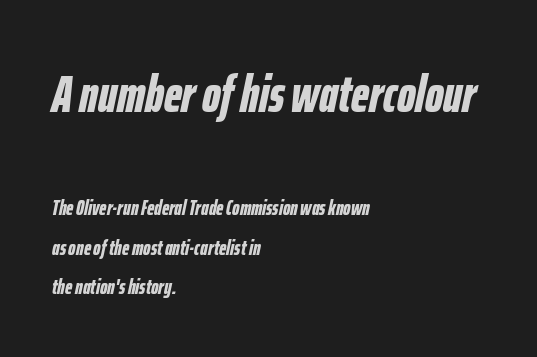
{"italic": "yes", "lean": "right", "slant_degrees": 12, "bold": "yes", "weight": "bold", "width": "condensed", "stroke_contrast": "low", "x_height": "medium", "monospaced": "no", "underline": "no", "align": "left", "line_spacing_ratio": 1.88, "letter_spacing": "normal", "letter_spacing_em": 0.0, "larger_block": "first", "size_ratio": 2.48, "glyph_px": 52}
